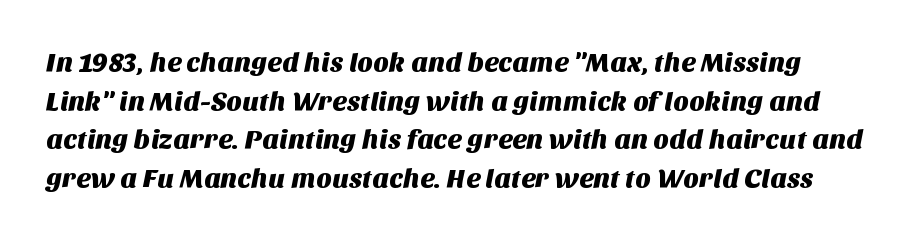
{"underline": "no", "line_spacing": "normal", "line_spacing_ratio": 1.43, "letter_spacing": "normal", "letter_spacing_em": 0.0, "glyph_px": 27}
